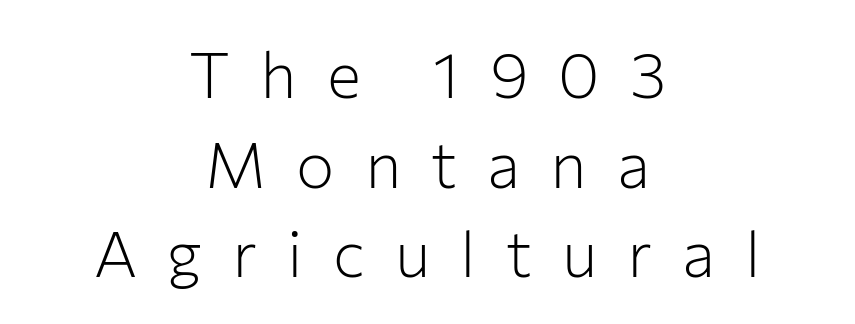
Summary of weight: not heavy and not bold. Spacing verdict: proportional, widths tailored to each character. A typesetter would call this leading conventional body-copy spacing. The passage shown has open, widely tracked lettering throughout.
